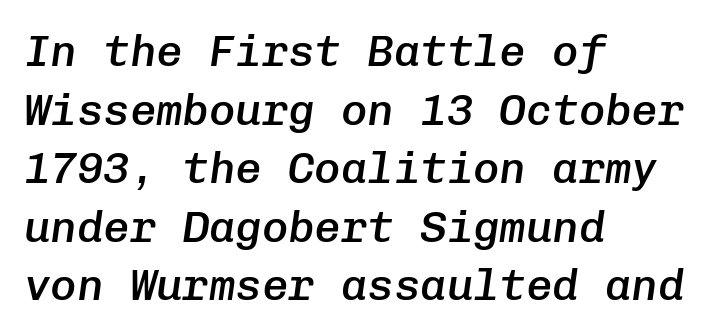
The image shows 44 px semibold type, italic (leaning right), monospaced; set left-aligned, normal line spacing (1.33x), normal letter spacing, not underlined; low stroke contrast and a medium x-height.
